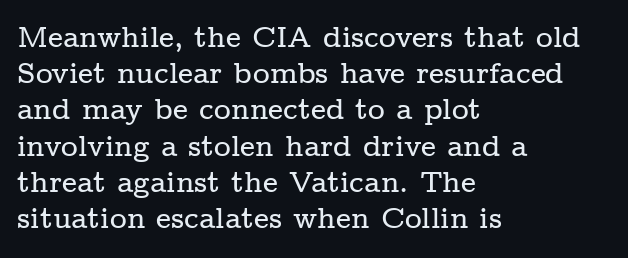
The image shows 29 px wide serif type, upright; set left-aligned, normal line spacing (1.25x), normal letter spacing, not underlined; low stroke contrast and a medium x-height.
